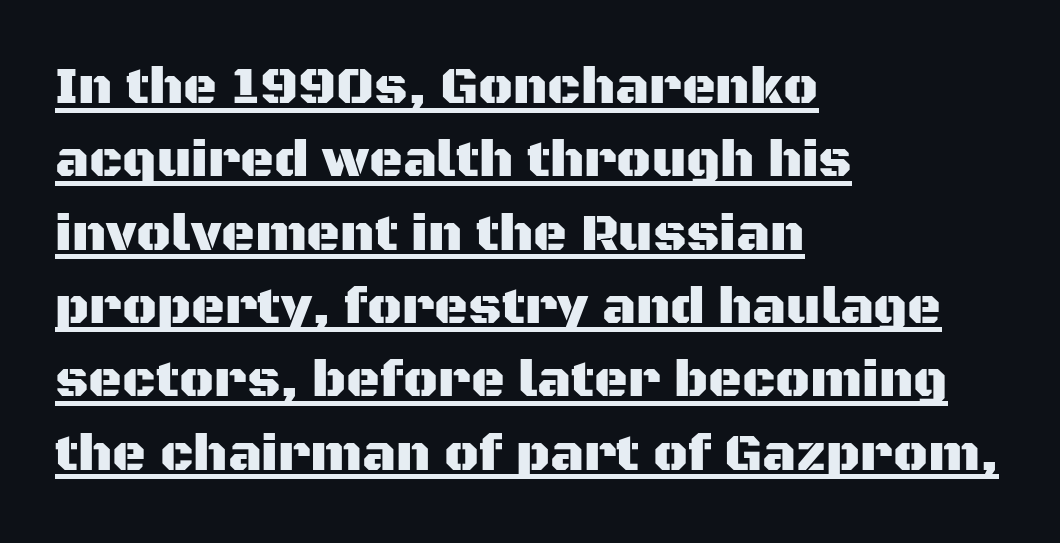
The image shows 52 px sans-serif type, upright; set left-aligned, normal line spacing (1.41x), normal letter spacing, underlined; medium stroke contrast and a large x-height.
